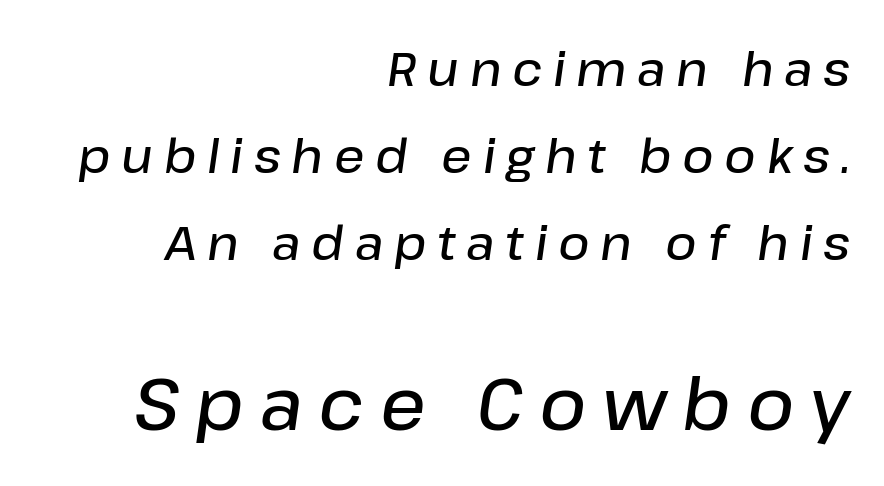
Q: Is the text bold? A: Semi-bold.
Q: Is the text italic (slanted)? A: Yes, it leans right by about 8 degrees.
Q: Is the text underlined? A: No.
Q: How is the paragraph aligned? A: Right-aligned.
Q: Is the spacing between letters normal or unusually wide? A: Unusually wide.
Q: Which block of text is set in a larger size, the first (top) or the second (bottom)? A: The second (bottom) one.
Q: Width (condensed, normal, or wide)? A: Normal.
Q: Stroke contrast? A: Low.
Q: x-height? A: Medium.
Q: Monospaced? A: No.
